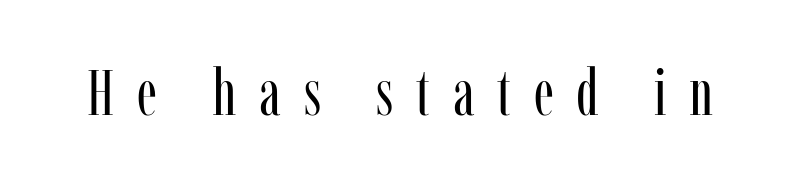
Do the characters align in a grid? No, the font is proportional. The designer went with a serif here, giving each stem small feet. The lettering stays uniformly vertical, giving the passage a roman look. The baseline area is clear. Ink coverage per letter is moderate at most.
